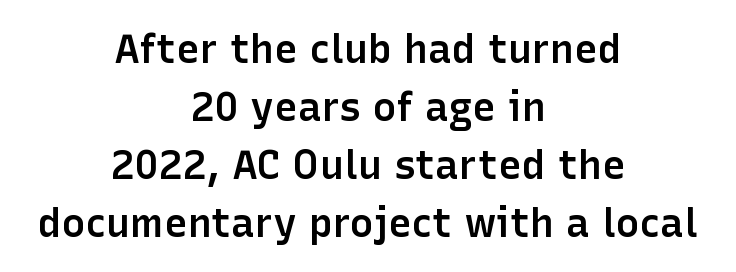
{"serif": "no", "italic": "no", "bold": "semi", "weight": "semibold", "width": "normal", "stroke_contrast": "low", "x_height": "medium", "monospaced": "no", "underline": "no", "align": "center", "line_spacing": "normal", "line_spacing_ratio": 1.45, "letter_spacing": "normal", "letter_spacing_em": 0.0, "glyph_px": 40}
